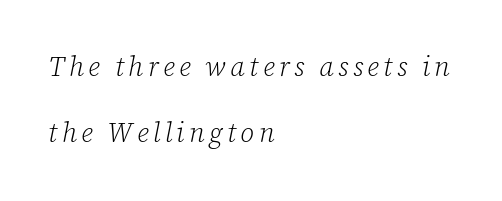
Underline: absent. Summary of weight: not heavy and not bold. Compared with typical paragraphs, the rows here are farther apart. Left-aligned paragraph, ragged on the right. The lettering tilts uniformly, giving the passage an italic look.
